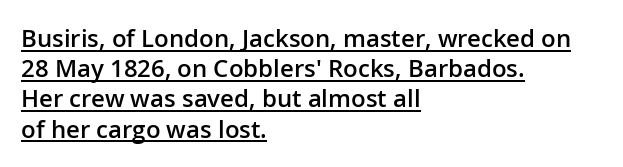
Q: Is the text bold? A: Semi-bold.
Q: Is the text italic (slanted)? A: No, it is upright.
Q: Is the text underlined? A: Yes.
Q: How is the paragraph aligned? A: Left-aligned.
Q: Is the spacing between letters normal or unusually wide? A: Normal.
Q: Is the spacing between lines tight, normal or loose? A: Normal.
